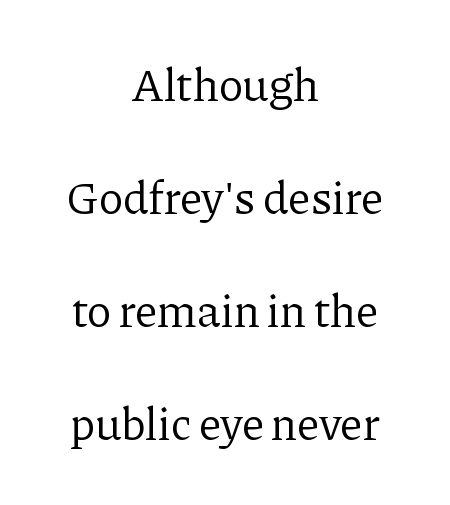
{"serif": "yes", "italic": "no", "bold": "no", "weight": "regular", "width": "normal", "stroke_contrast": "low", "x_height": "medium", "monospaced": "no", "underline": "no", "align": "center", "line_spacing": "loose", "line_spacing_ratio": 2.46, "letter_spacing": "normal", "letter_spacing_em": 0.0, "glyph_px": 46}
